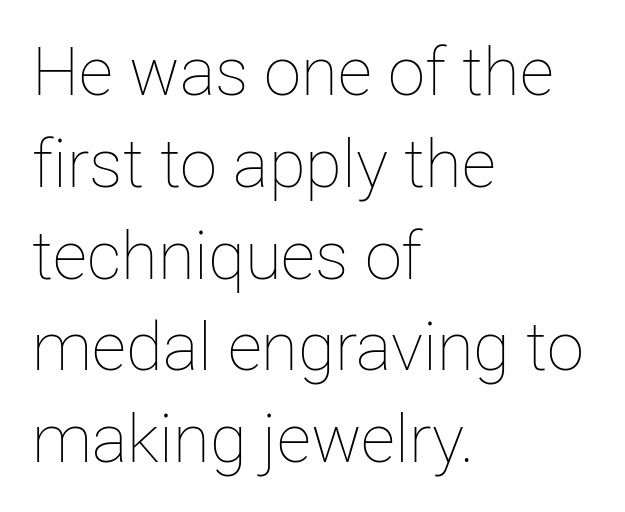
If you drew a ruler down the left edge, every line would touch it. Weight: not bold — regular or lighter. This block has exactly the height ordinary leading produces. Is this a fixed-width face? No — the glyphs have proportional, varying widths.
